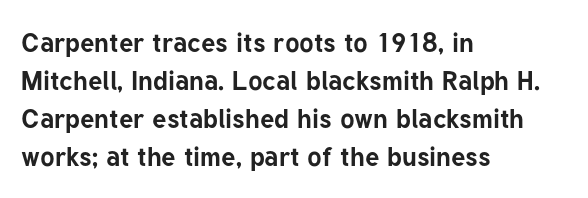
Nothing unusual about the tracking: characters are spaced as the font intends. Glance below the letters and you will spot only blank space. Designer's note — italics off, roman on. Alignment: flush left.
